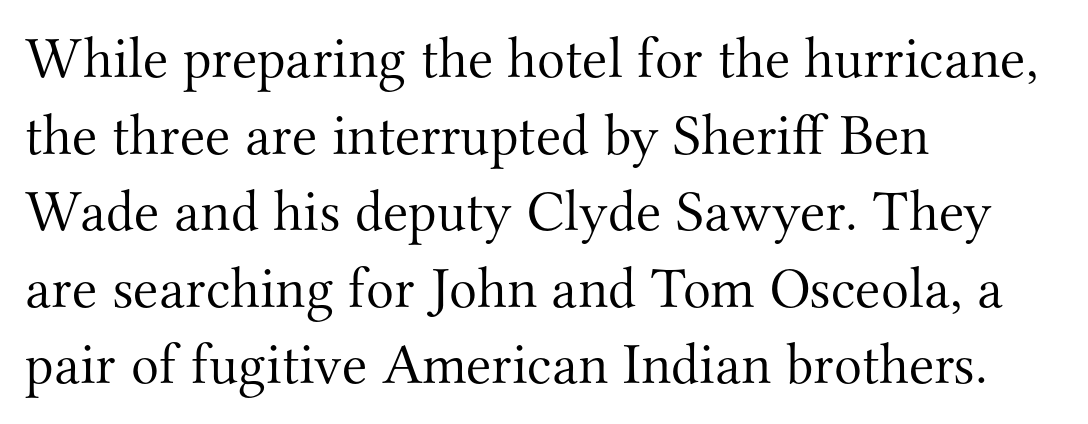
The image shows 58 px light serif type, upright; set left-aligned, normal line spacing (1.32x), normal letter spacing, not underlined; medium stroke contrast and a small x-height.
